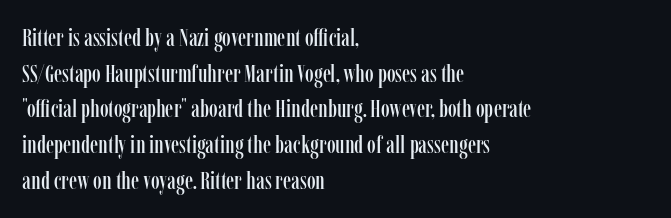
Glyph-to-glyph distance matches everyday printed text. The baseline area is clear. These lines are set flush left with a ragged right edge. Designer's note — italics off, roman on. The rendering uses a moderate line-height, typical for paragraphs.
